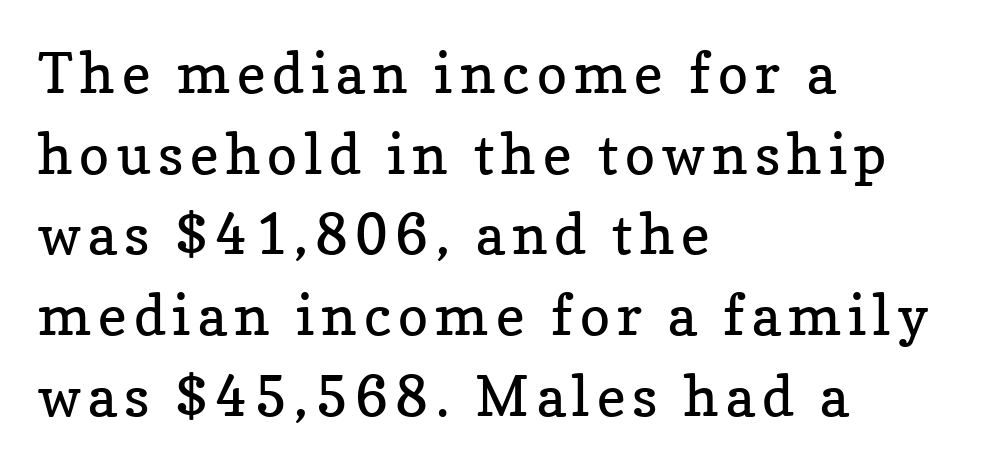
The rag falls on the right side of this text block. The face used here is proportionally spaced, like ordinary book or web type. Quick note: interline space is typical. It's the straight-up-and-down kind of type. Descender tails drop into unmarked territory. This is serif lettering, the kind often seen in printed books.
